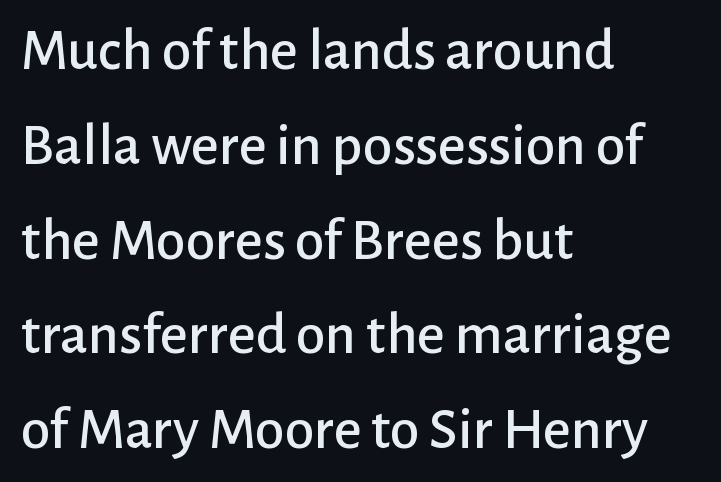
{"serif": "no", "italic": "no", "width": "normal", "stroke_contrast": "low", "x_height": "medium", "monospaced": "no", "underline": "no", "align": "left", "line_spacing": "normal", "line_spacing_ratio": 1.58, "letter_spacing": "normal", "letter_spacing_em": 0.0, "glyph_px": 60}
